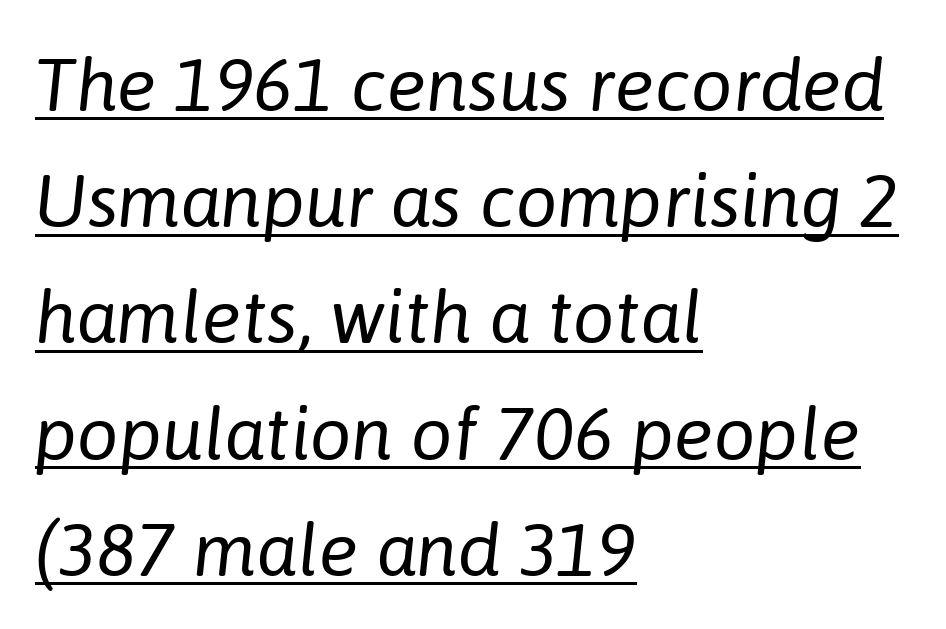
In terms of letterspacing, this is plain default setting. Italic: yes, the glyphs are oblique. A light-to-regular cut is what we see here. The letters advance in unequal steps, a hallmark of proportional type. Line spacing here is normal. Every row of glyphs begins at an identical x-position on the left.
